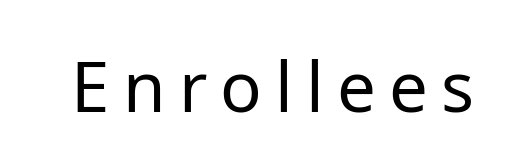
Weight: regular or lighter. A sans-serif font was chosen for this passage. A typesetter would call this proportional, since set widths differ per character. Unmarked baselines from the first word to the last.
